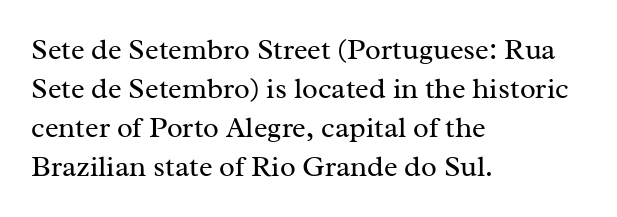
Weight: in the light-to-regular range. Little horizontal feet cap the strokes, marking this as serif type. This rendering uses left alignment, leaving the right contour irregular. The rendering uses a moderate line-height, typical for paragraphs. Bare-footed words on every line. The passage shown has conventional tracking throughout.
